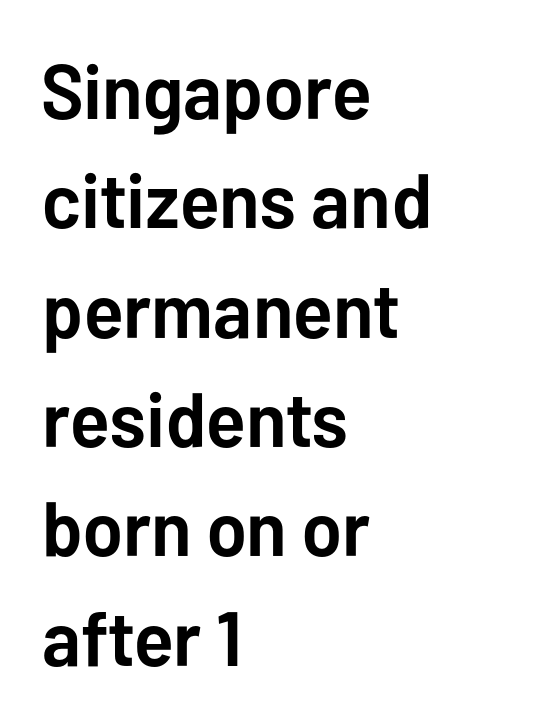
{"serif": "no", "italic": "no", "bold": "yes", "weight": "semibold", "width": "normal", "stroke_contrast": "low", "x_height": "medium", "monospaced": "no", "underline": "no", "align": "left", "line_spacing": "normal", "line_spacing_ratio": 1.42, "letter_spacing": "normal", "letter_spacing_em": 0.0, "glyph_px": 77}
